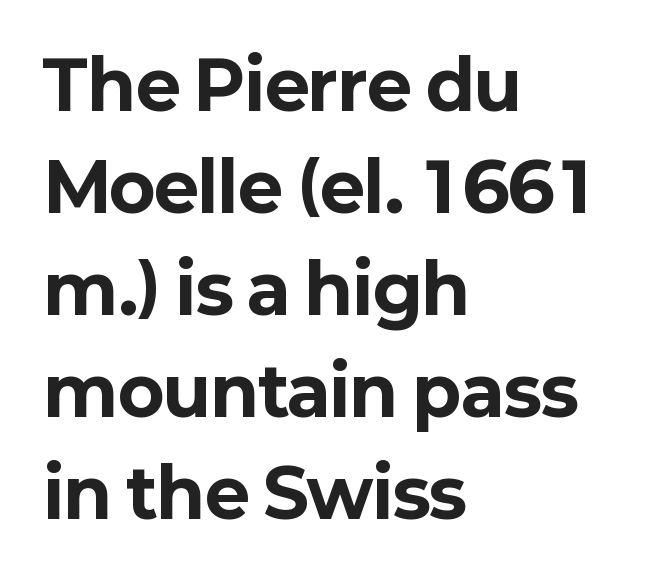
The image shows 68 px bold sans-serif type, upright; set left-aligned, normal line spacing (1.5x), normal letter spacing, not underlined; low stroke contrast and a medium x-height.
